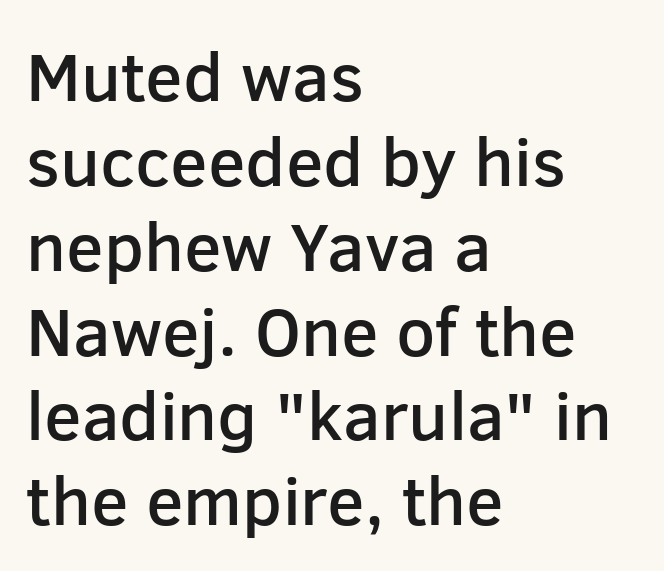
The image shows 69 px semibold sans-serif type, upright; set left-aligned, line spacing 1.23x, normal letter spacing, not underlined; low stroke contrast and a medium x-height.
